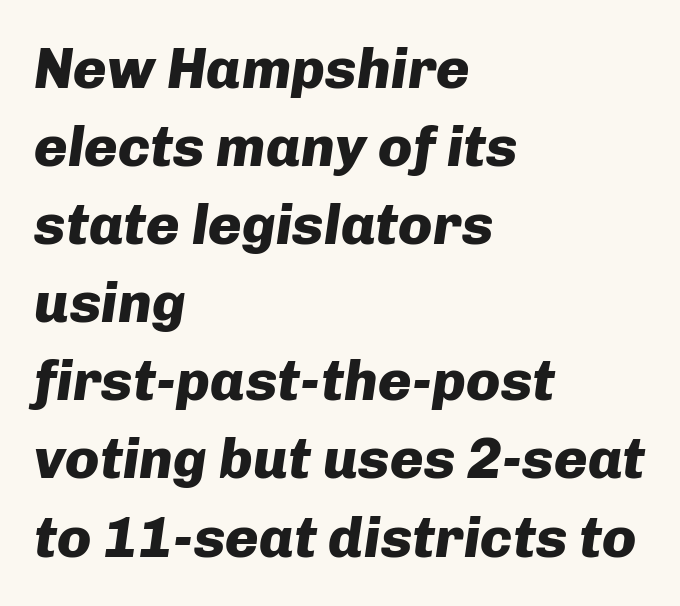
{"italic": "yes", "lean": "right", "slant_degrees": 8, "bold": "yes", "weight": "heavy", "width": "normal", "stroke_contrast": "low", "x_height": "medium", "monospaced": "no", "underline": "no", "align": "left", "line_spacing": "normal", "line_spacing_ratio": 1.37, "letter_spacing": "normal", "letter_spacing_em": 0.0, "glyph_px": 57}
